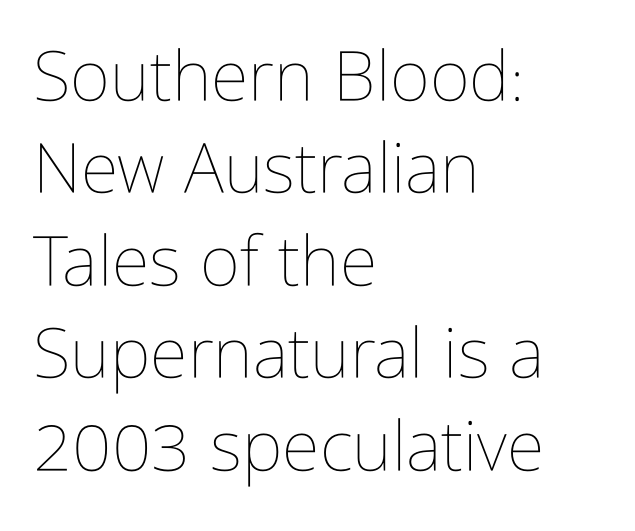
The lettering holds an erect, upright posture throughout. The space between consecutive lines is moderate. Weight: not bold — regular or lighter. Here the designer chose a conventional face with non-uniform glyph widths.
